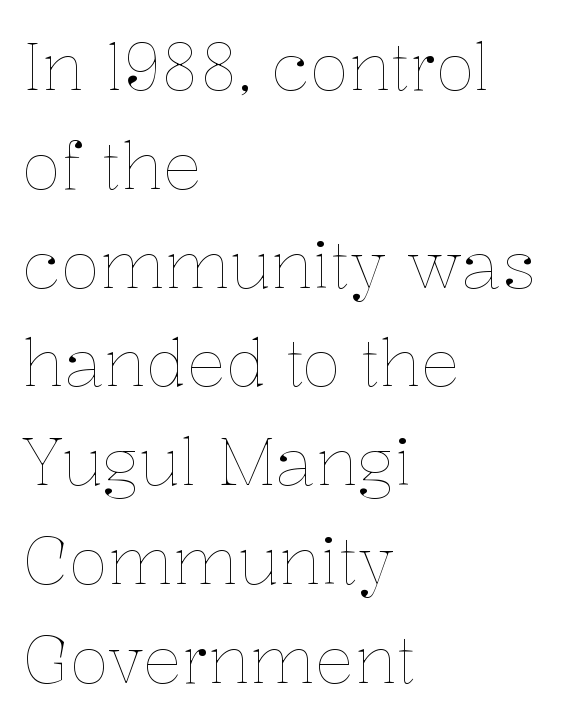
The gaps between neighbouring characters are ordinary and unremarkable. Notice how the passage keeps a crisp vertical edge on the left only. Clear beneath every line of the passage. The letters stand straight up with perfectly vertical stems. Proportional: the letters do not fall into vertical columns.
